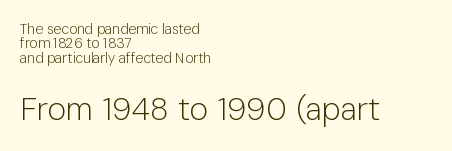
The paragraph has a hard left edge and a soft right edge. The more generous point size was reserved for the lower chunk. The strokes are not fattened; the text isn't bold. Here the designer chose a conventional face with non-uniform glyph widths. Does the lettering tilt? It doesn't — this is upright.
